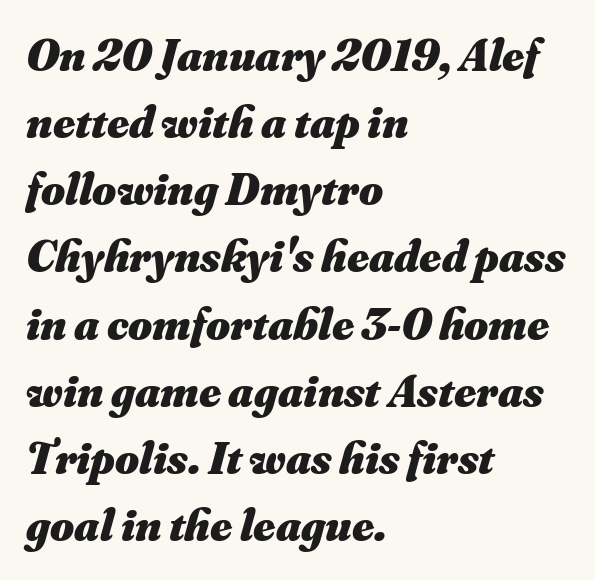
{"italic": "yes", "lean": "right", "slant_degrees": 16, "bold": "yes", "weight": "heavy", "width": "normal", "stroke_contrast": "medium", "x_height": "small", "monospaced": "no", "underline": "no", "align": "left", "line_spacing": "normal", "line_spacing_ratio": 1.46, "letter_spacing": "normal", "letter_spacing_em": 0.0, "glyph_px": 46}
